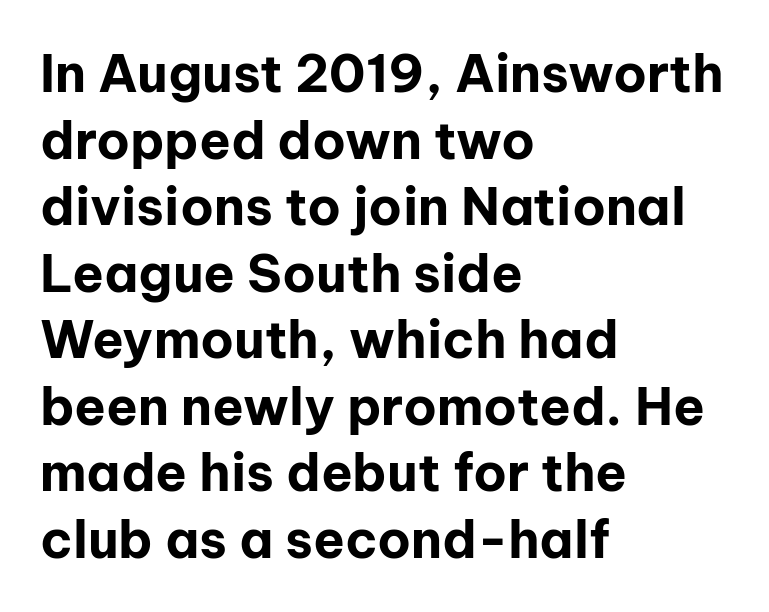
The image shows 52 px bold sans-serif type, upright; set left-aligned, normal line spacing (1.28x), normal letter spacing, not underlined; low stroke contrast and a medium x-height.
